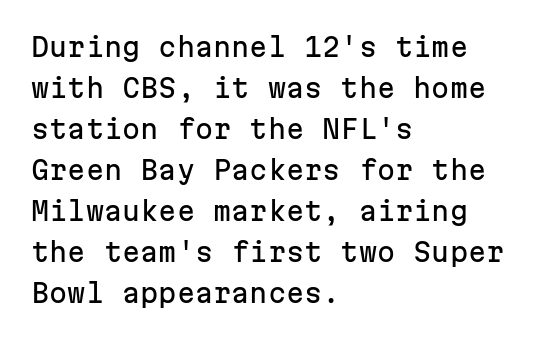
Q: Is the text italic (slanted)? A: No, it is upright.
Q: Is the text underlined? A: No.
Q: How is the paragraph aligned? A: Left-aligned.
Q: Is the spacing between letters normal or unusually wide? A: Normal.
Q: Is the spacing between lines tight, normal or loose? A: Normal.
